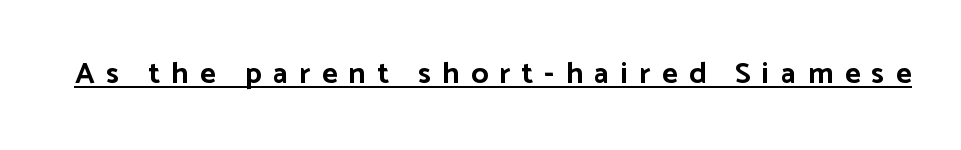
Q: Is the text bold? A: Yes.
Q: Is the text italic (slanted)? A: No, it is upright.
Q: Is the typeface a serif or a sans-serif typeface? A: Sans-serif.
Q: Is the text underlined? A: Yes.
Q: Is the spacing between letters normal or unusually wide? A: Unusually wide.
Q: Width (condensed, normal, or wide)? A: Normal.
Q: Stroke contrast? A: Low.
Q: x-height? A: Medium.
Q: Monospaced? A: No.
